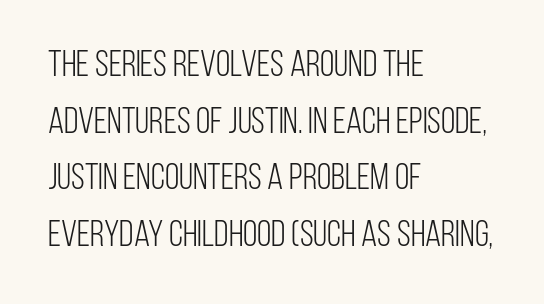
Q: Is the text bold? A: No.
Q: Is the text italic (slanted)? A: No, it is upright.
Q: Is the typeface a serif or a sans-serif typeface? A: Sans-serif.
Q: Is the text underlined? A: No.
Q: How is the paragraph aligned? A: Left-aligned.
Q: Is the spacing between letters normal or unusually wide? A: Normal.
Q: Is the spacing between lines tight, normal or loose? A: Normal.
Q: Width (condensed, normal, or wide)? A: Condensed.
Q: Stroke contrast? A: Low.
Q: x-height? A: Large.
Q: Monospaced? A: No.
